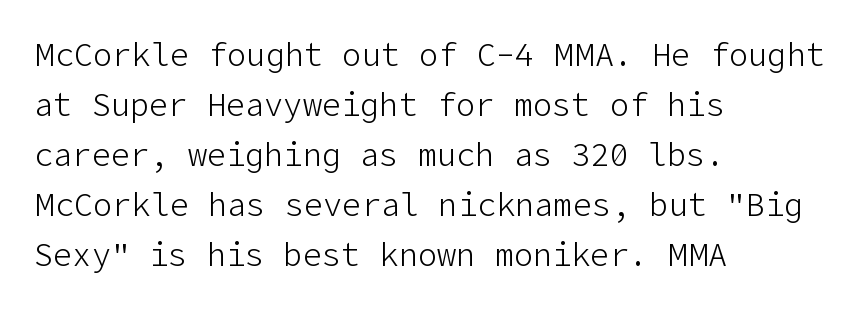
The image shows 32 px light sans-serif type, upright; set left-aligned, normal line spacing (1.56x), normal letter spacing, not underlined; low stroke contrast and a medium x-height.
